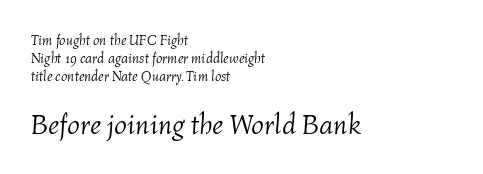
{"italic": "yes", "lean": "right", "slant_degrees": 4, "bold": "no", "weight": "light", "width": "normal", "stroke_contrast": "medium", "x_height": "medium", "monospaced": "no", "underline": "no", "align": "left", "line_spacing": "normal", "line_spacing_ratio": 1.28, "letter_spacing": "normal", "letter_spacing_em": 0.0, "larger_block": "second", "size_ratio": 2.0, "glyph_px": 28}
